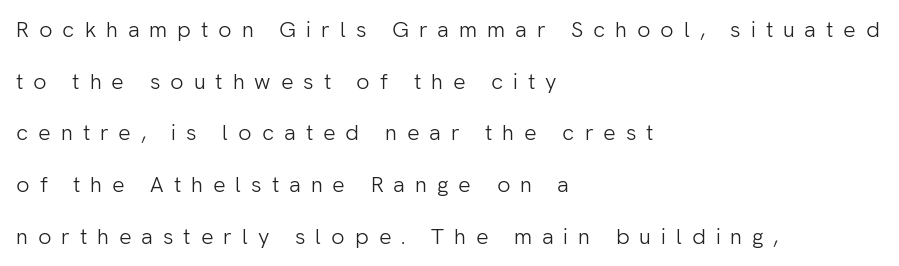
Underline: absent. Nothing heavy about these letters — not bold at all. In terms of letterspacing, this is a distinctly airy, spread setting. Honestly, the rows look like they've been pulled way apart. Every character sits straight up, as roman type does. In CSS terms this would be text-align: left.
